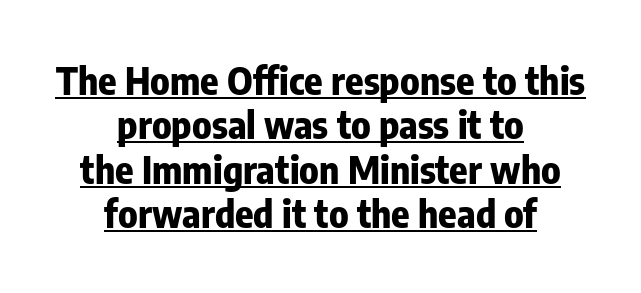
The image shows 38 px bold, condensed sans-serif type, upright; set centered, line spacing 1.17x, normal letter spacing, underlined; low stroke contrast and a medium x-height.
